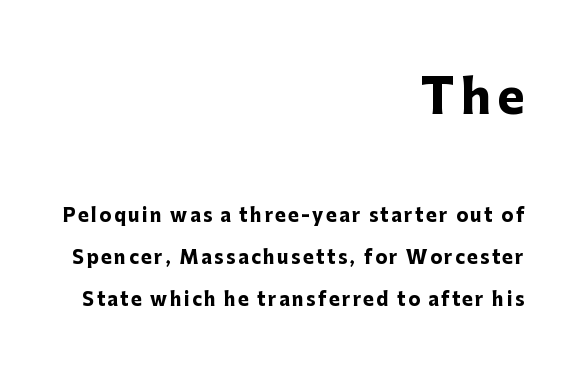
The designer gave the opening block more size than the closing block. Students, observe: this is what heavily led, spacious text looks like. Look at the stroke-to-counter ratio: heavy, a bold. Bare-footed words on every line. Regarding serifs, this sample does without them. The rendering uses natural spacing where letterforms have individual widths.
